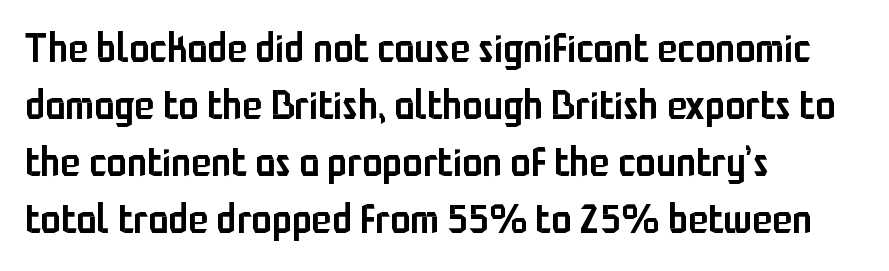
Q: Is the text bold? A: Semi-bold.
Q: Is the text italic (slanted)? A: No, it is upright.
Q: Is the typeface a serif or a sans-serif typeface? A: Sans-serif.
Q: Is the text underlined? A: No.
Q: How is the paragraph aligned? A: Left-aligned.
Q: Is the spacing between letters normal or unusually wide? A: Normal.
Q: Is the spacing between lines tight, normal or loose? A: Normal.
Q: Width (condensed, normal, or wide)? A: Condensed.
Q: Stroke contrast? A: Low.
Q: x-height? A: Medium.
Q: Monospaced? A: No.
